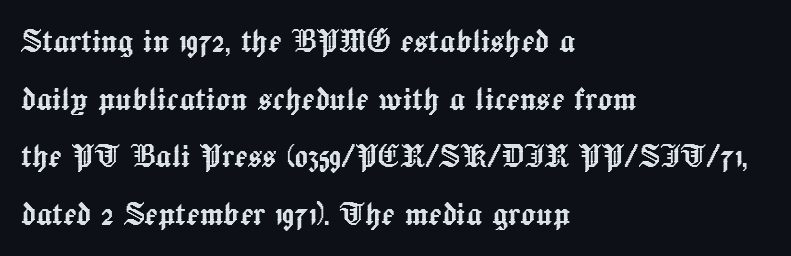
In CSS terms this would be text-align: left. The words here are not underlined. Note the varied advance widths — an 'i' is clearly narrower than an 'm'. Do the letters lean? They stand straight. This sample uses plain, unmodified letter spacing.
